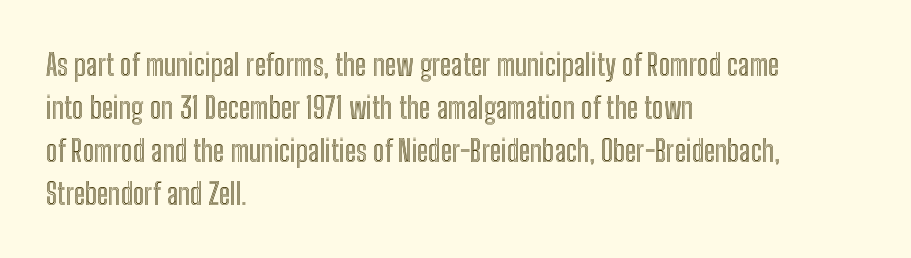
Check under the words: just untouched page. Quick note: interline space is typical. This sample has the flowing, uneven cadence of proportional lettering. How are the letters spaced? Ordinarily, with no added tracking.
